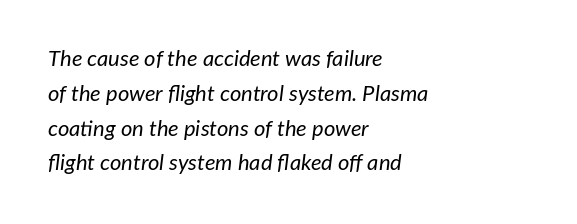
{"italic": "yes", "lean": "right", "slant_degrees": 7, "bold": "no", "underline": "no", "align": "left", "line_spacing": "normal", "line_spacing_ratio": 1.58, "letter_spacing": "normal", "letter_spacing_em": 0.0, "glyph_px": 22}
